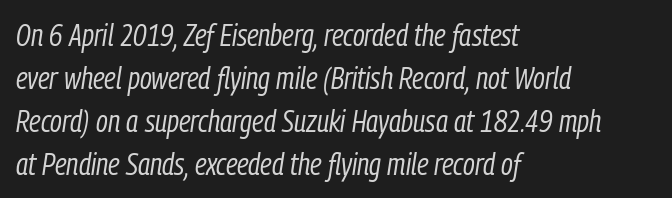
The image shows 30 px regular-weight, condensed type, italic (leaning right); set left-aligned, normal line spacing (1.43x), normal letter spacing, not underlined; low stroke contrast and a medium x-height.
